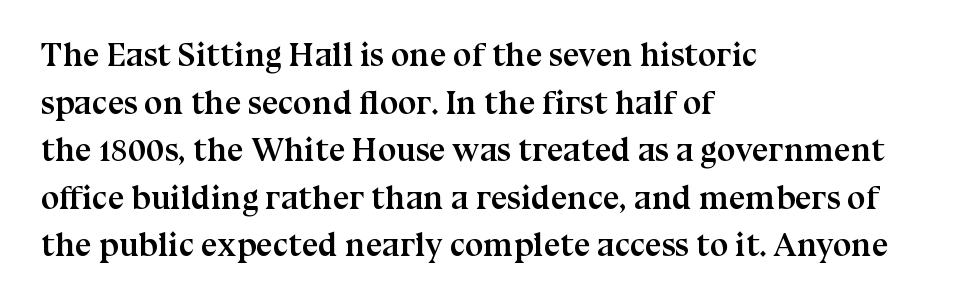
Q: Is the text bold? A: Yes.
Q: Is the text italic (slanted)? A: No, it is upright.
Q: Is the typeface a serif or a sans-serif typeface? A: Serif.
Q: Is the text underlined? A: No.
Q: How is the paragraph aligned? A: Left-aligned.
Q: Is the spacing between letters normal or unusually wide? A: Normal.
Q: Is the spacing between lines tight, normal or loose? A: Normal.
Q: Width (condensed, normal, or wide)? A: Normal.
Q: Stroke contrast? A: Medium.
Q: x-height? A: Medium.
Q: Monospaced? A: No.
